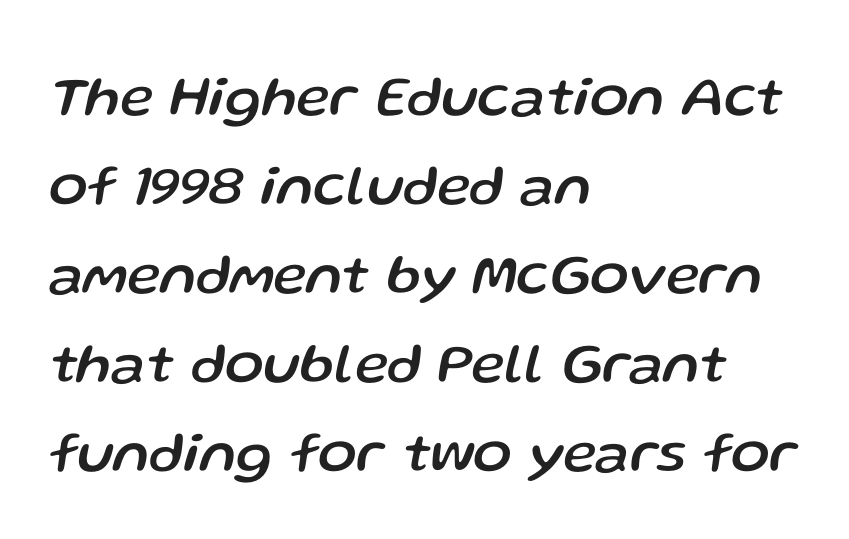
The image shows 57 px text type, italic (leaning right); set left-aligned, normal line spacing (1.56x), normal letter spacing, not underlined; low stroke contrast and a medium x-height.
